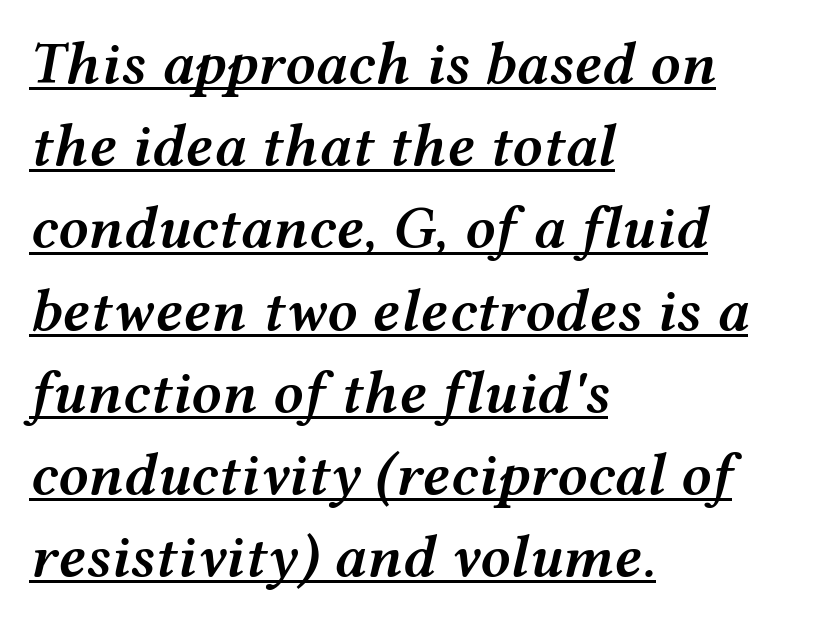
Q: Is the text bold? A: Semi-bold.
Q: Is the text italic (slanted)? A: Yes, it leans right by about 12 degrees.
Q: Is the text underlined? A: Yes.
Q: How is the paragraph aligned? A: Left-aligned.
Q: Is the spacing between letters normal or unusually wide? A: Normal.
Q: Is the spacing between lines tight, normal or loose? A: Normal.
Q: Width (condensed, normal, or wide)? A: Wide.
Q: Stroke contrast? A: Medium.
Q: x-height? A: Medium.
Q: Monospaced? A: No.
